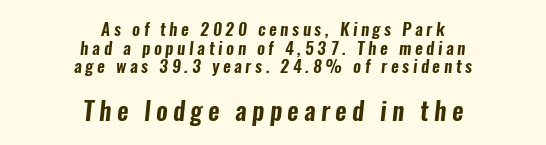
{"underline": "no", "align": "center", "line_spacing": "tight", "line_spacing_ratio": 1.09, "letter_spacing": "wide", "letter_spacing_em": 0.21, "larger_block": "second", "size_ratio": 1.47, "glyph_px": 25}
